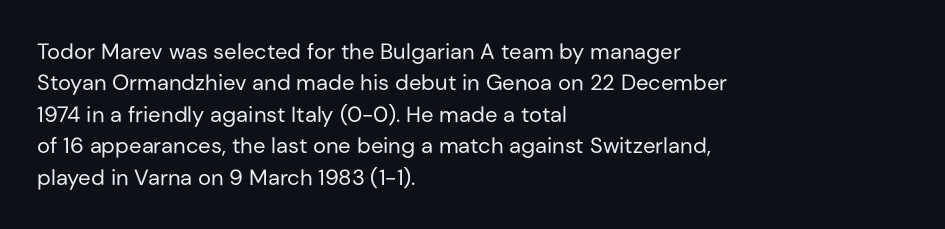
The image shows 22 px text type, upright; set left-aligned, normal line spacing (1.43x), normal letter spacing, not underlined.
